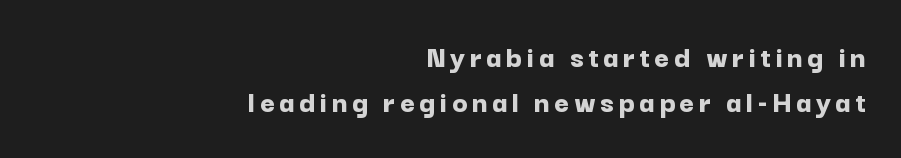
Q: Is the text bold? A: Yes.
Q: Is the text italic (slanted)? A: No, it is upright.
Q: Is the typeface a serif or a sans-serif typeface? A: Sans-serif.
Q: Is the text underlined? A: No.
Q: How is the paragraph aligned? A: Right-aligned.
Q: Is the spacing between lines tight, normal or loose? A: Normal.
Q: Width (condensed, normal, or wide)? A: Normal.
Q: Stroke contrast? A: Low.
Q: x-height? A: Medium.
Q: Monospaced? A: No.
